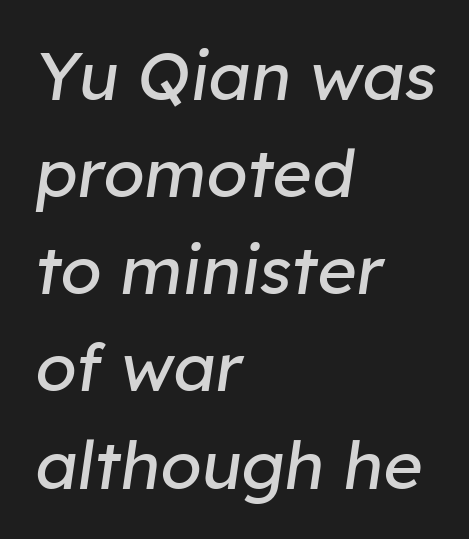
The image shows 67 px regular-weight type, italic (leaning right); set left-aligned, normal line spacing (1.45x), normal letter spacing, not underlined; low stroke contrast and a medium x-height.
